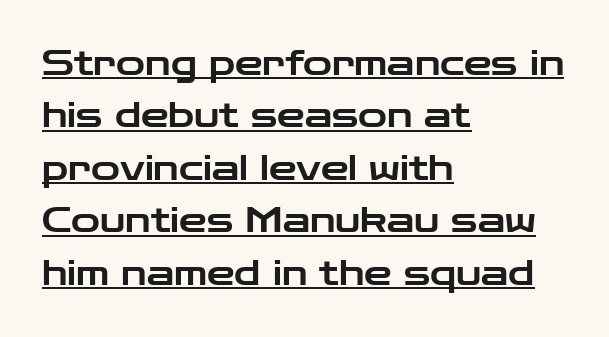
The image shows 35 px wide sans-serif type, upright; set left-aligned, normal line spacing (1.5x), normal letter spacing, underlined; low stroke contrast and a medium x-height.
